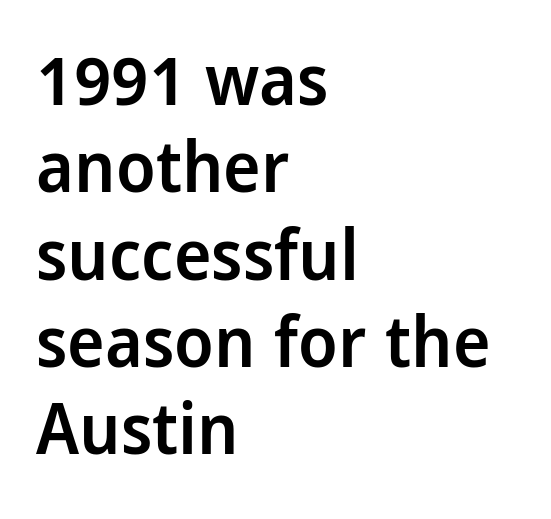
Q: Is the text bold? A: Semi-bold.
Q: Is the text italic (slanted)? A: No, it is upright.
Q: Is the typeface a serif or a sans-serif typeface? A: Sans-serif.
Q: Is the text underlined? A: No.
Q: How is the paragraph aligned? A: Left-aligned.
Q: Is the spacing between letters normal or unusually wide? A: Normal.
Q: Width (condensed, normal, or wide)? A: Condensed.
Q: Stroke contrast? A: Low.
Q: x-height? A: Large.
Q: Monospaced? A: No.
